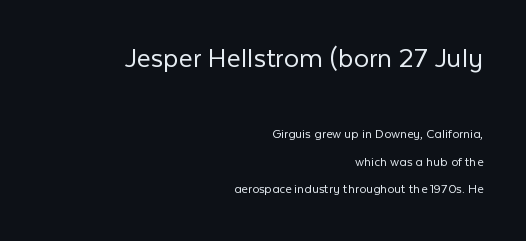
Q: Is the text bold? A: No.
Q: Is the text italic (slanted)? A: No, it is upright.
Q: Is the typeface a serif or a sans-serif typeface? A: Sans-serif.
Q: Is the text underlined? A: No.
Q: How is the paragraph aligned? A: Right-aligned.
Q: Is the spacing between letters normal or unusually wide? A: Normal.
Q: Is the spacing between lines tight, normal or loose? A: Loose.
Q: Which block of text is set in a larger size, the first (top) or the second (bottom)? A: The first (top) one.
Q: Width (condensed, normal, or wide)? A: Normal.
Q: Stroke contrast? A: Low.
Q: x-height? A: Medium.
Q: Monospaced? A: No.
